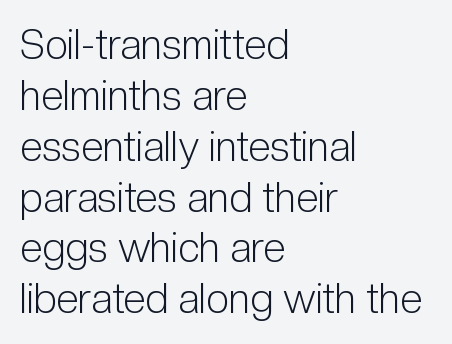
{"serif": "no", "italic": "no", "bold": "no", "weight": "light", "width": "condensed", "stroke_contrast": "low", "x_height": "medium", "monospaced": "no", "underline": "no", "align": "left", "line_spacing_ratio": 1.24, "letter_spacing": "normal", "letter_spacing_em": 0.0, "glyph_px": 41}
